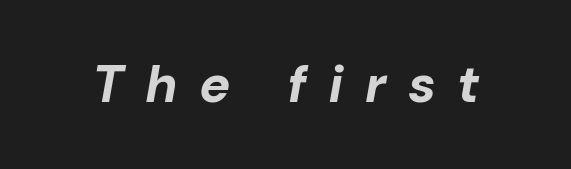
Q: Is the text bold? A: Yes.
Q: Is the text italic (slanted)? A: Yes, it leans right by about 10 degrees.
Q: Is the text underlined? A: No.
Q: Is the spacing between letters normal or unusually wide? A: Unusually wide.
Q: Width (condensed, normal, or wide)? A: Normal.
Q: Stroke contrast? A: Low.
Q: x-height? A: Medium.
Q: Monospaced? A: No.
